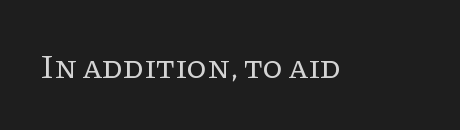
Q: Is the text bold? A: No.
Q: Is the text italic (slanted)? A: No, it is upright.
Q: Is the typeface a serif or a sans-serif typeface? A: Serif.
Q: Is the text underlined? A: No.
Q: Is the spacing between letters normal or unusually wide? A: Normal.
Q: Width (condensed, normal, or wide)? A: Normal.
Q: Stroke contrast? A: Low.
Q: x-height? A: Large.
Q: Monospaced? A: No.
